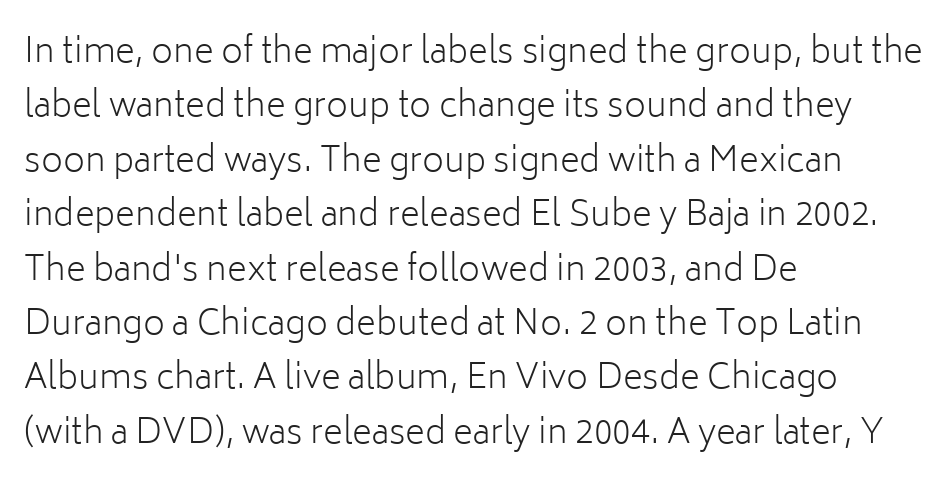
{"serif": "no", "italic": "no", "bold": "no", "weight": "light", "width": "normal", "stroke_contrast": "low", "x_height": "medium", "monospaced": "no", "underline": "no", "align": "left", "line_spacing": "normal", "line_spacing_ratio": 1.6, "letter_spacing": "normal", "letter_spacing_em": 0.0, "glyph_px": 34}
